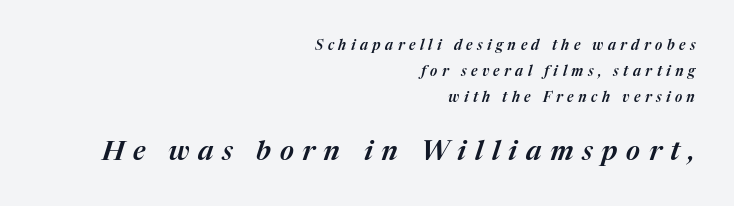
The image shows 27 px text type, italic (leaning right); set right-aligned, line spacing 1.86x, unusually wide letter spacing (+0.32 em), not underlined; the second (bottom) block is 1.93x larger.
